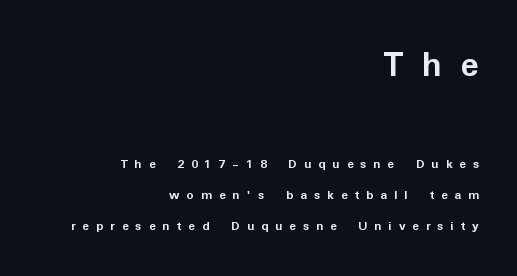
{"serif": "no", "italic": "no", "bold": "yes", "weight": "semibold", "width": "normal", "stroke_contrast": "low", "x_height": "medium", "monospaced": "no", "underline": "no", "align": "right", "line_spacing": "loose", "line_spacing_ratio": 2.24, "letter_spacing": "wide", "letter_spacing_em": 0.49, "larger_block": "first", "size_ratio": 2.71, "glyph_px": 38}
